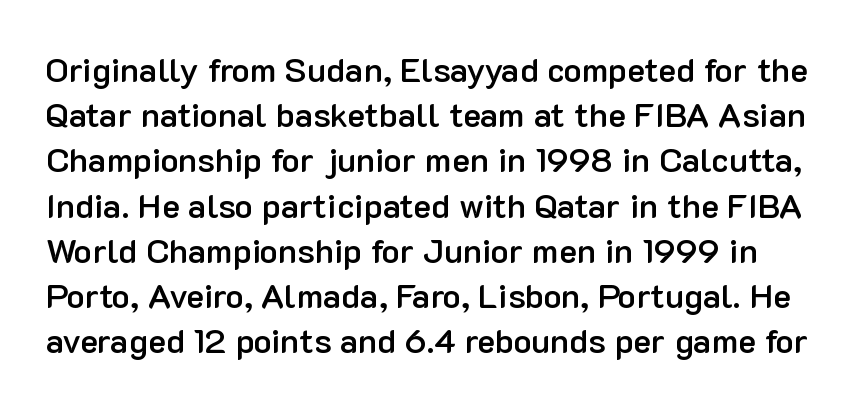
This rendering employs a face without finishing strokes, i.e., a sans-serif. A typesetter would call this proportional, since set widths differ per character. Line spacing here is normal. The gap between lines stays unmarked.
